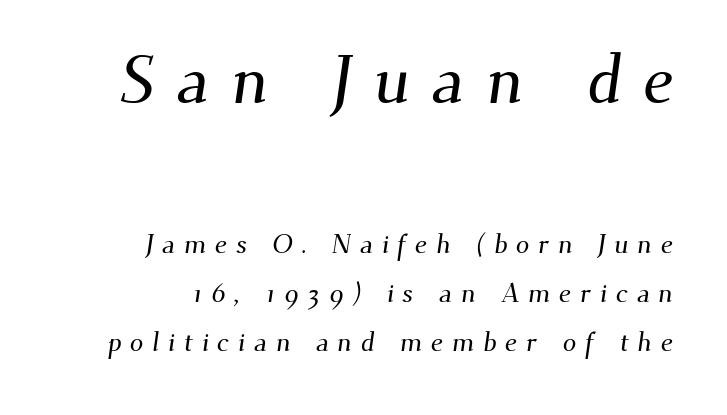
The image shows 68 px serif type; set line spacing 1.82x, unusually wide letter spacing (+0.32 em), not underlined; the first (top) block is 2.52x larger; medium stroke contrast and a small x-height.
